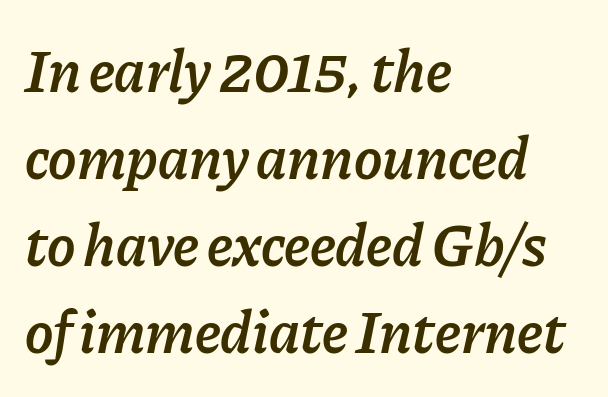
Q: Is the text bold? A: Semi-bold.
Q: Is the text italic (slanted)? A: Yes, it leans right by about 11 degrees.
Q: Is the text underlined? A: No.
Q: How is the paragraph aligned? A: Left-aligned.
Q: Is the spacing between letters normal or unusually wide? A: Normal.
Q: Is the spacing between lines tight, normal or loose? A: Normal.
Q: Width (condensed, normal, or wide)? A: Normal.
Q: Stroke contrast? A: Low.
Q: x-height? A: Medium.
Q: Monospaced? A: No.
